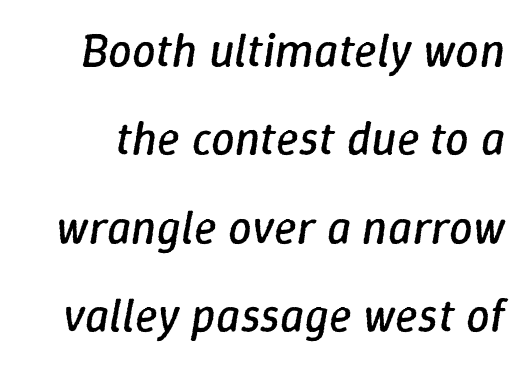
{"italic": "yes", "lean": "right", "slant_degrees": 9, "bold": "no", "weight": "regular", "width": "normal", "stroke_contrast": "low", "x_height": "medium", "monospaced": "no", "underline": "no", "line_spacing_ratio": 1.88, "letter_spacing": "normal", "letter_spacing_em": 0.0, "glyph_px": 47}
